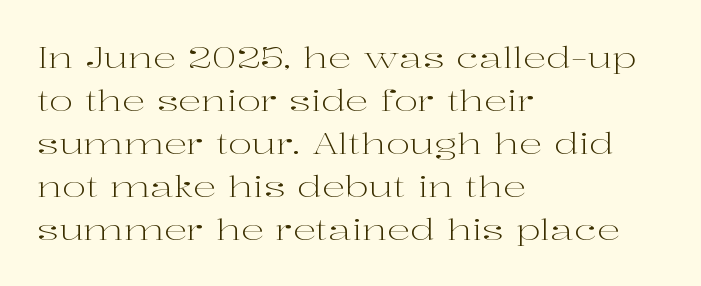
The passage shown stacks its lines at a standard gap. The rendering anchors every line to the left-hand side. A typesetter would call this proportional, since set widths differ per character. Tracking here is standard; glyphs follow each other at the usual distance. Serif or sans? Serif — the stroke terminals have little feet.
